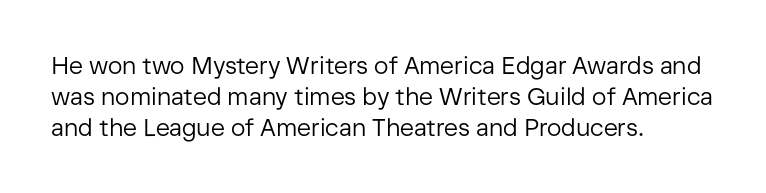
{"italic": "no", "bold": "no", "underline": "no", "align": "left", "line_spacing": "normal", "line_spacing_ratio": 1.29, "letter_spacing": "normal", "letter_spacing_em": 0.0, "glyph_px": 24}
